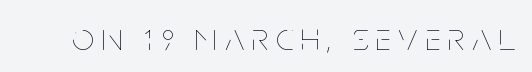
Q: Is the text bold? A: No.
Q: Is the text italic (slanted)? A: No, it is upright.
Q: Is the text underlined? A: No.
Q: Is the spacing between letters normal or unusually wide? A: Unusually wide.
Q: Width (condensed, normal, or wide)? A: Condensed.
Q: Stroke contrast? A: Low.
Q: x-height? A: Large.
Q: Monospaced? A: No.
